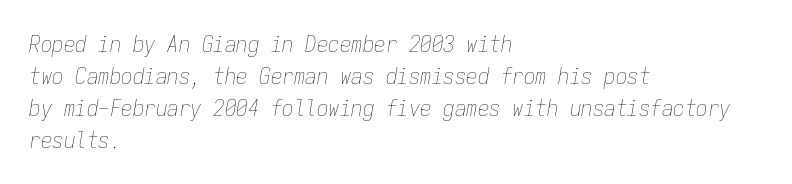
The image shows 23 px text type, italic (leaning right); set left-aligned, normal line spacing (1.39x), normal letter spacing, not underlined.
